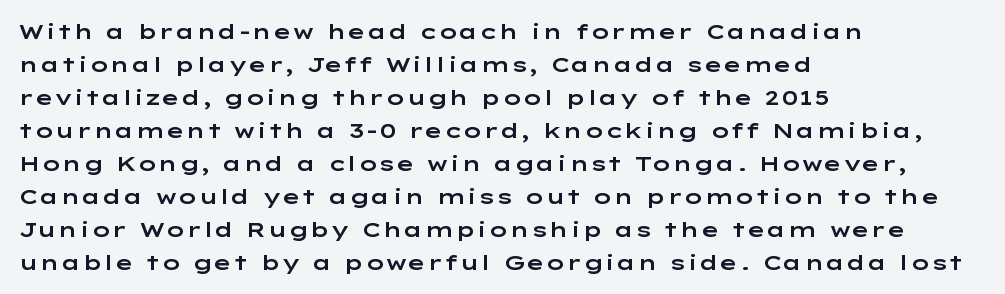
Do the letters lean? They stand straight. You could call the tracking neutral — neither tight nor loose. The passage shown is not underscored anywhere. The ragged edge is on the right, which tells us the setting is flush left. Students, observe: this is what conventionally led text looks like.
